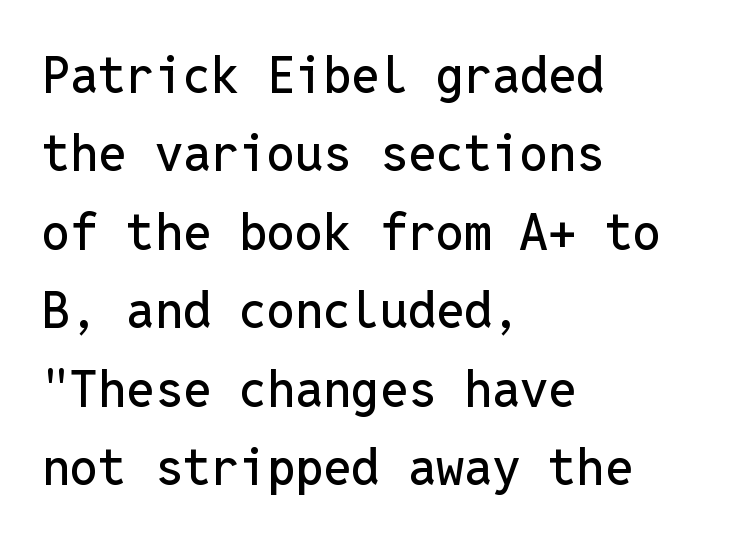
{"serif": "no", "italic": "no", "width": "normal", "stroke_contrast": "low", "x_height": "medium", "monospaced": "yes", "underline": "no", "align": "left", "line_spacing": "normal", "line_spacing_ratio": 1.57, "letter_spacing": "normal", "letter_spacing_em": 0.0, "glyph_px": 50}
